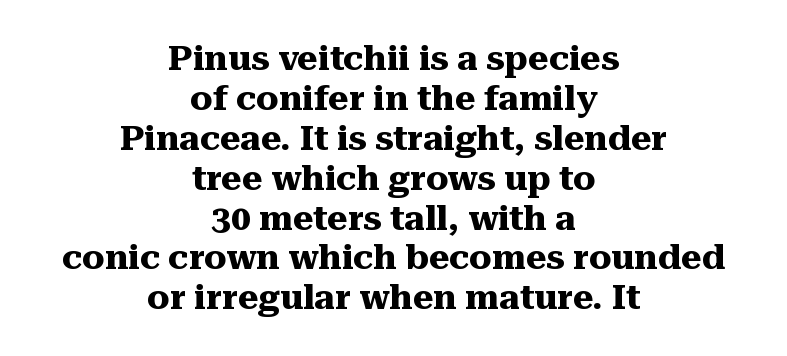
{"serif": "yes", "italic": "no", "bold": "yes", "weight": "heavy", "width": "normal", "stroke_contrast": "medium", "x_height": "medium", "monospaced": "no", "underline": "no", "align": "center", "line_spacing": "tight", "line_spacing_ratio": 1.14, "letter_spacing": "normal", "letter_spacing_em": 0.0, "glyph_px": 35}
